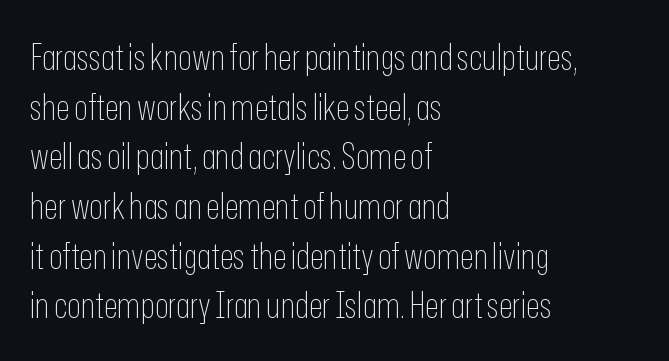
Q: Is the text bold? A: No.
Q: Is the text italic (slanted)? A: No, it is upright.
Q: Is the typeface a serif or a sans-serif typeface? A: Sans-serif.
Q: Is the text underlined? A: No.
Q: How is the paragraph aligned? A: Left-aligned.
Q: Is the spacing between letters normal or unusually wide? A: Normal.
Q: Is the spacing between lines tight, normal or loose? A: Normal.
Q: Width (condensed, normal, or wide)? A: Condensed.
Q: Stroke contrast? A: Low.
Q: x-height? A: Medium.
Q: Monospaced? A: No.
